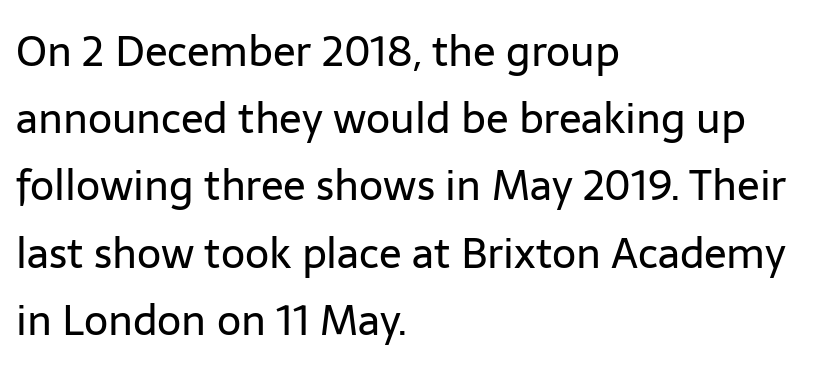
The image shows 42 px regular-weight sans-serif type, upright; set left-aligned, normal line spacing (1.6x), normal letter spacing, not underlined; low stroke contrast and a medium x-height.
